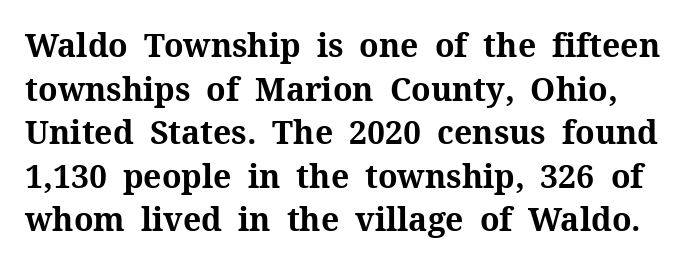
Q: Is the text bold? A: Yes.
Q: Is the text italic (slanted)? A: No, it is upright.
Q: Is the typeface a serif or a sans-serif typeface? A: Serif.
Q: Is the text underlined? A: No.
Q: Is the spacing between letters normal or unusually wide? A: Normal.
Q: Is the spacing between lines tight, normal or loose? A: Normal.
Q: Width (condensed, normal, or wide)? A: Normal.
Q: Stroke contrast? A: Medium.
Q: x-height? A: Medium.
Q: Monospaced? A: No.
